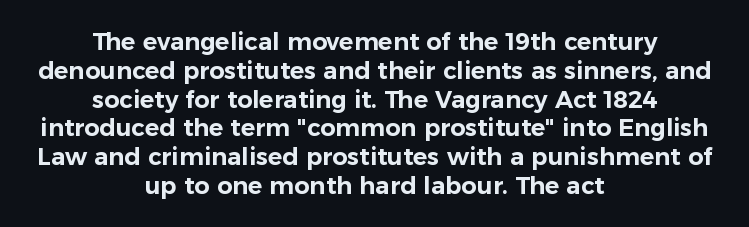
The image shows 24 px text type, upright; set centered, line spacing 1.2x, normal letter spacing, not underlined.
